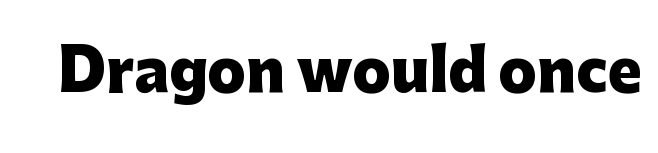
The image shows 57 px heavy sans-serif type, upright; set normal letter spacing, not underlined; low stroke contrast and a medium x-height.
